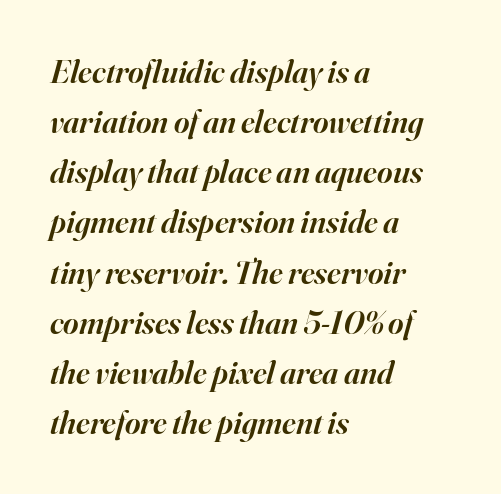
No word sits above an underline. These lines are composed in type with serifs. Compared with typical paragraphs, the rows here are spaced about the same. What weight is shown? A semibold, between regular and bold.
